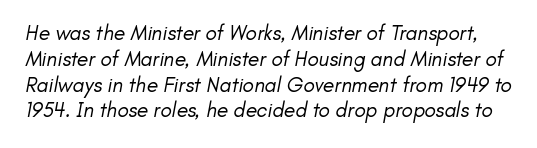
The image shows 21 px text type; set line spacing 1.23x, normal letter spacing, not underlined.
